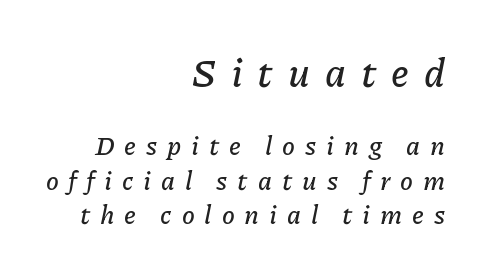
The image shows 39 px text type, italic (leaning right); set right-aligned, normal line spacing (1.33x), unusually wide letter spacing (+0.38 em), not underlined; the first (top) block is 1.5x larger; low stroke contrast and a medium x-height.
